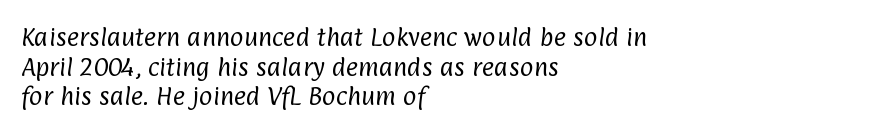
{"bold": "no", "underline": "no", "align": "left", "line_spacing": "normal", "line_spacing_ratio": 1.41, "letter_spacing": "normal", "letter_spacing_em": 0.0, "glyph_px": 21}
